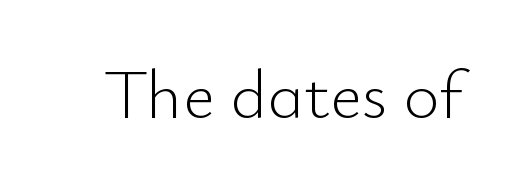
Q: Is the text bold? A: No.
Q: Is the text italic (slanted)? A: No, it is upright.
Q: Is the typeface a serif or a sans-serif typeface? A: Sans-serif.
Q: Is the text underlined? A: No.
Q: Is the spacing between letters normal or unusually wide? A: Normal.
Q: Width (condensed, normal, or wide)? A: Normal.
Q: Stroke contrast? A: Low.
Q: x-height? A: Small.
Q: Monospaced? A: No.
